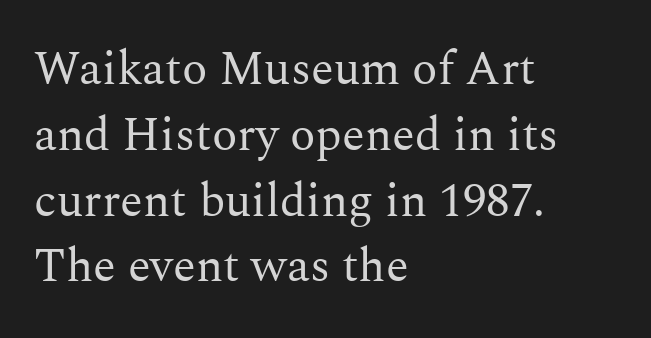
{"serif": "yes", "italic": "no", "bold": "no", "weight": "regular", "width": "normal", "stroke_contrast": "medium", "x_height": "medium", "monospaced": "no", "underline": "no", "align": "left", "line_spacing": "normal", "line_spacing_ratio": 1.4, "letter_spacing": "normal", "letter_spacing_em": 0.0, "glyph_px": 47}
